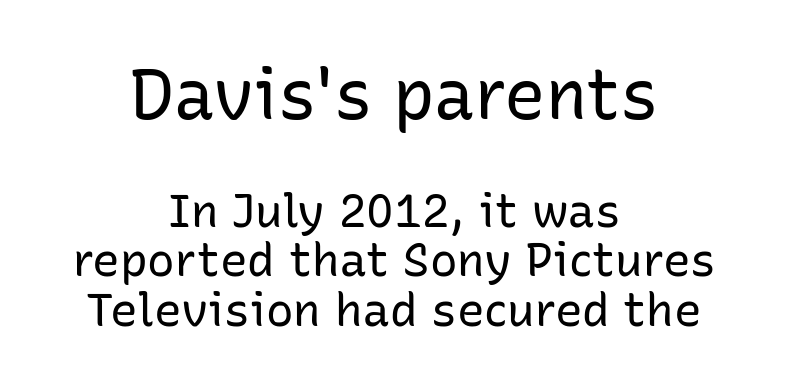
Q: Is the text bold? A: No.
Q: Is the text italic (slanted)? A: No, it is upright.
Q: Is the typeface a serif or a sans-serif typeface? A: Sans-serif.
Q: Is the text underlined? A: No.
Q: How is the paragraph aligned? A: Centered.
Q: Is the spacing between letters normal or unusually wide? A: Normal.
Q: Is the spacing between lines tight, normal or loose? A: Tight.
Q: Which block of text is set in a larger size, the first (top) or the second (bottom)? A: The first (top) one.
Q: Width (condensed, normal, or wide)? A: Normal.
Q: Stroke contrast? A: Low.
Q: x-height? A: Medium.
Q: Monospaced? A: No.
